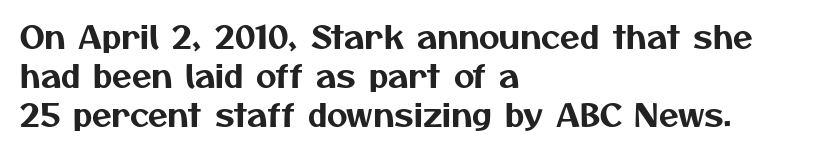
{"serif": "no", "width": "normal", "stroke_contrast": "medium", "x_height": "medium", "monospaced": "no", "underline": "no", "align": "left", "line_spacing_ratio": 1.22, "letter_spacing": "normal", "letter_spacing_em": 0.0, "glyph_px": 32}
